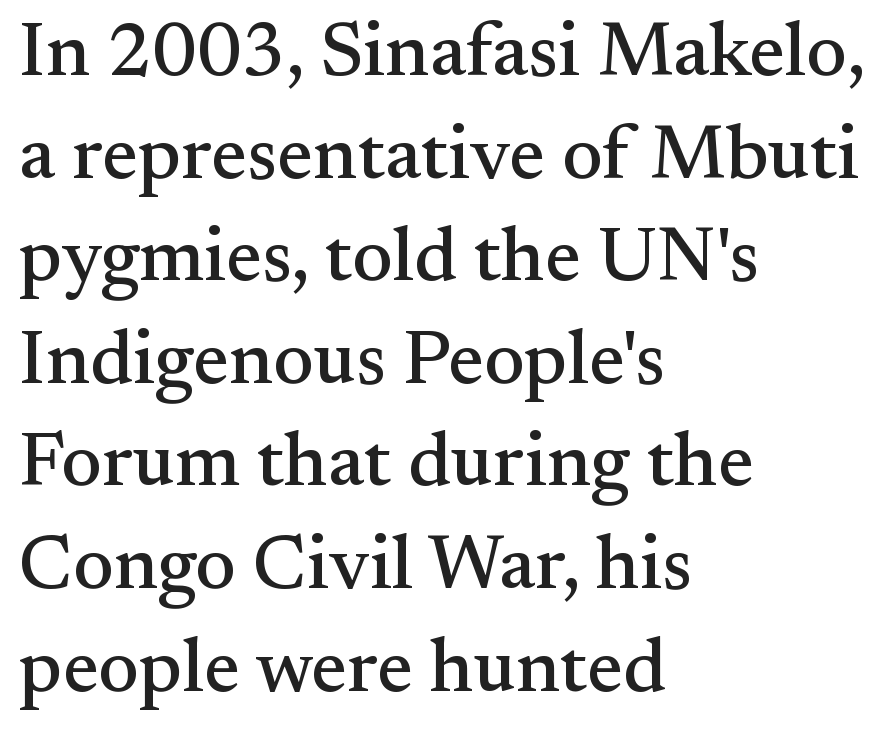
Regarding serifs, this sample has them. Casual observation: everything's shoved over to the left. The type is set solid horizontally, with unmodified tracking. Proportional: the letters do not fall into vertical columns. Quick note: not italic, upright. Has an underline been added? It has not.
